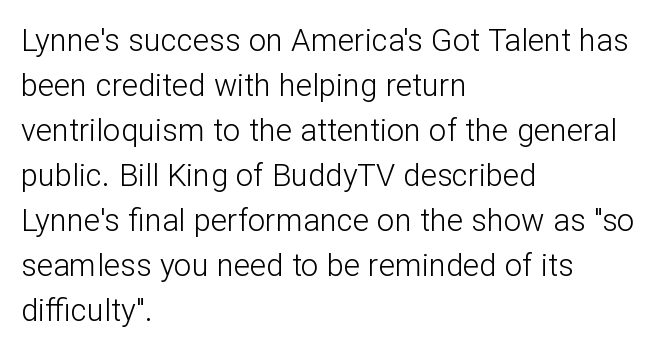
Q: Is the text bold? A: No.
Q: Is the text italic (slanted)? A: No, it is upright.
Q: Is the typeface a serif or a sans-serif typeface? A: Sans-serif.
Q: Is the text underlined? A: No.
Q: How is the paragraph aligned? A: Left-aligned.
Q: Is the spacing between letters normal or unusually wide? A: Normal.
Q: Is the spacing between lines tight, normal or loose? A: Normal.
Q: Width (condensed, normal, or wide)? A: Normal.
Q: Stroke contrast? A: Low.
Q: x-height? A: Medium.
Q: Monospaced? A: No.
